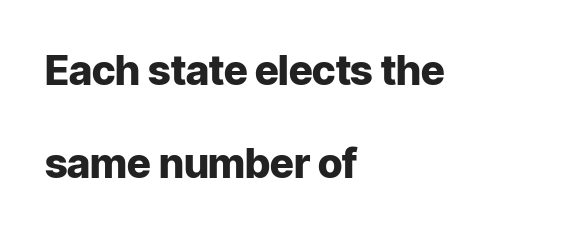
{"serif": "no", "italic": "no", "bold": "yes", "weight": "heavy", "width": "normal", "stroke_contrast": "low", "x_height": "medium", "monospaced": "no", "underline": "no", "align": "left", "line_spacing": "loose", "line_spacing_ratio": 2.27, "letter_spacing": "normal", "letter_spacing_em": 0.0, "glyph_px": 41}
